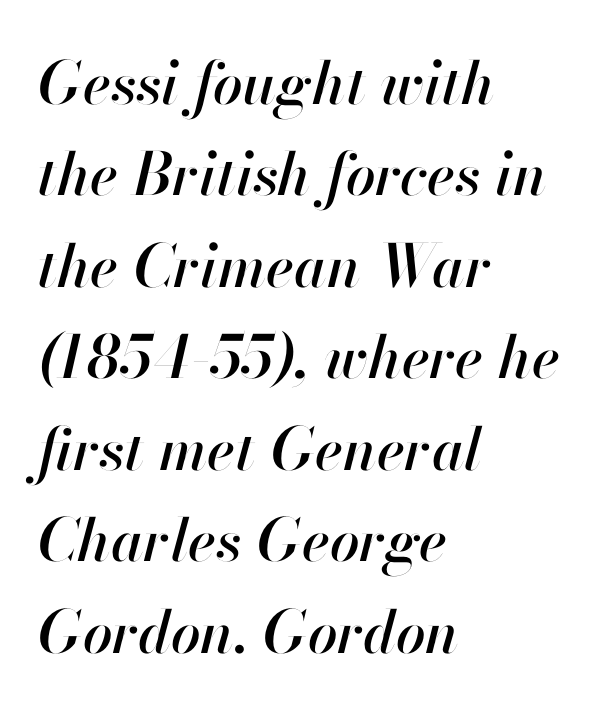
Q: Is the text italic (slanted)? A: Yes, it leans right by about 13 degrees.
Q: Is the text underlined? A: No.
Q: How is the paragraph aligned? A: Left-aligned.
Q: Is the spacing between letters normal or unusually wide? A: Normal.
Q: Is the spacing between lines tight, normal or loose? A: Normal.
Q: Width (condensed, normal, or wide)? A: Normal.
Q: Stroke contrast? A: High.
Q: x-height? A: Small.
Q: Monospaced? A: No.
